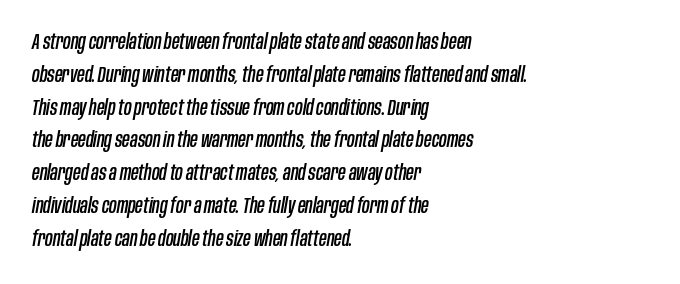
{"italic": "yes", "lean": "right", "slant_degrees": 10, "underline": "no", "align": "left", "line_spacing": "normal", "line_spacing_ratio": 1.56, "letter_spacing": "normal", "letter_spacing_em": 0.0, "glyph_px": 21}
